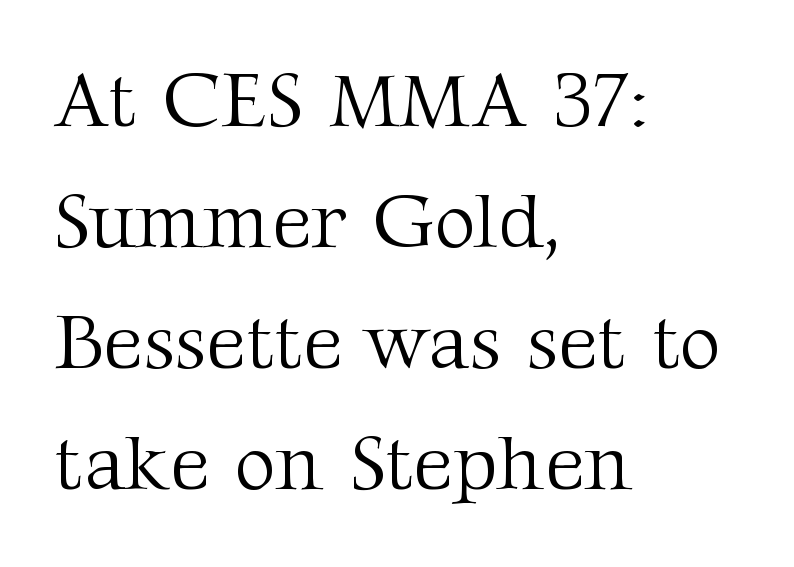
{"serif": "yes", "italic": "no", "bold": "no", "weight": "light", "width": "normal", "stroke_contrast": "medium", "x_height": "medium", "monospaced": "no", "underline": "no", "align": "left", "line_spacing": "normal", "line_spacing_ratio": 1.53, "letter_spacing": "normal", "letter_spacing_em": 0.0, "glyph_px": 79}
